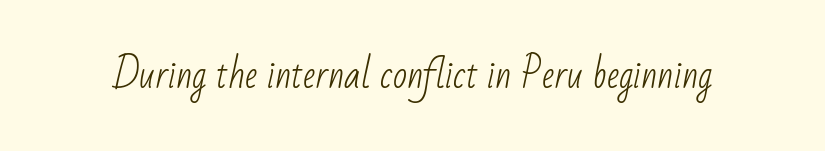
Weight: regular or lighter. A typesetter would call this proportional, since set widths differ per character. The horizontal fit of the characters is conventional and even. Examine the stroke ends and you'll find no serifs. Check under the words: just untouched page.
